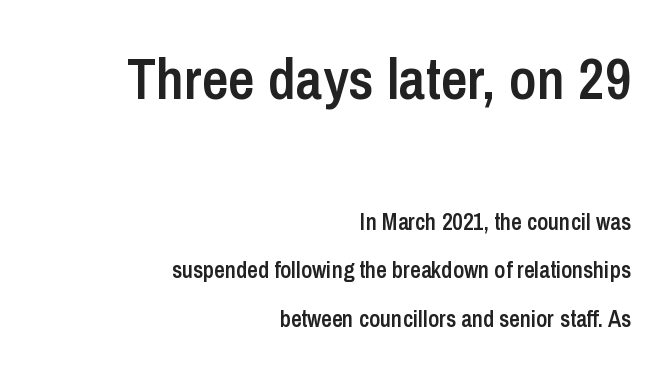
Q: Is the text bold? A: Semi-bold.
Q: Is the text italic (slanted)? A: No, it is upright.
Q: Is the typeface a serif or a sans-serif typeface? A: Sans-serif.
Q: Is the text underlined? A: No.
Q: How is the paragraph aligned? A: Right-aligned.
Q: Is the spacing between letters normal or unusually wide? A: Normal.
Q: Is the spacing between lines tight, normal or loose? A: Loose.
Q: Which block of text is set in a larger size, the first (top) or the second (bottom)? A: The first (top) one.
Q: Width (condensed, normal, or wide)? A: Condensed.
Q: Stroke contrast? A: Low.
Q: x-height? A: Medium.
Q: Monospaced? A: No.
